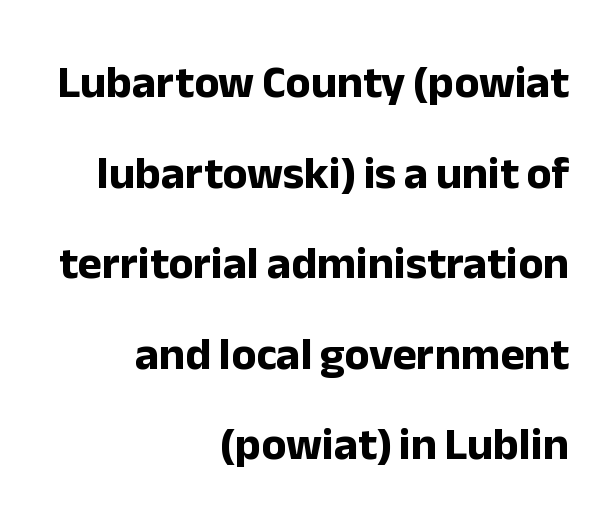
Where is the straight margin? On the right. The letters are bold, with thick, heavy strokes. Ascenders rise straight up at ninety degrees. Varying glyph widths throughout — classic text-font behaviour. The rendering shows plain stroke endings on the letterforms — a sans-serif design. The designer dialed line spacing up above the default.
